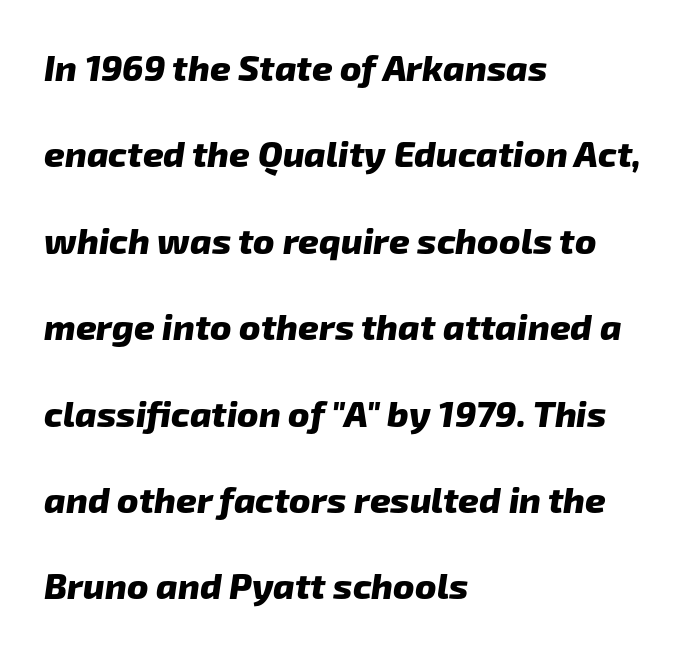
The image shows 36 px heavy sans-serif type; set left-aligned, loose line spacing (2.4x), normal letter spacing, not underlined; low stroke contrast and a medium x-height.
